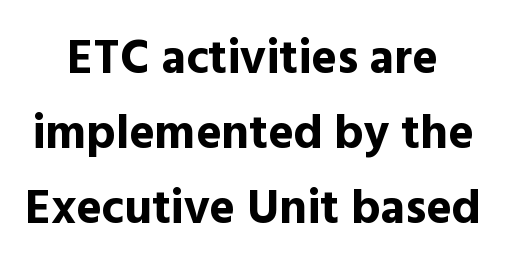
The image shows 48 px bold sans-serif type, upright; set centered, normal line spacing (1.56x), normal letter spacing, not underlined; a medium x-height.
